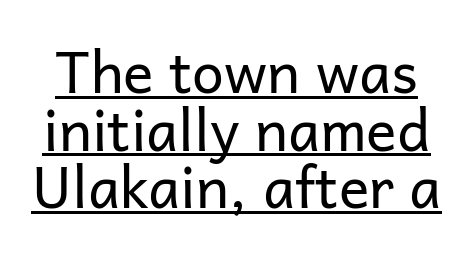
The image shows 57 px regular-weight sans-serif type, upright; set tight line spacing (1.01x), normal letter spacing, underlined; low stroke contrast and a medium x-height.
